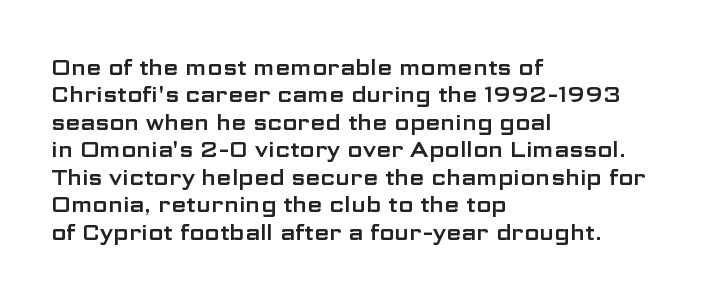
Letter spacing: default. Words float on clear page, feet unadorned. Every stem runs plumb, perpendicular to the baseline. Is there much room between lines? A standard amount, neither cramped nor airy. Reading down the block, your eye returns to a fixed left position each line.
